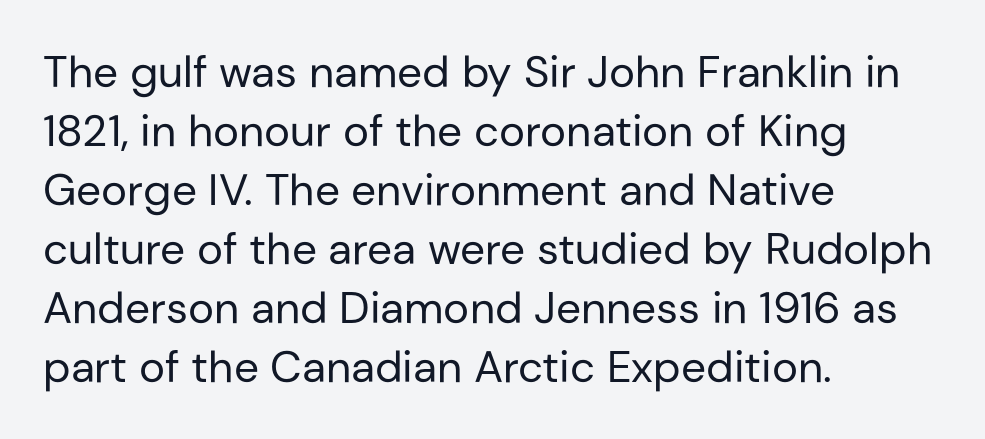
{"serif": "no", "italic": "no", "bold": "no", "weight": "regular", "width": "normal", "stroke_contrast": "low", "x_height": "medium", "monospaced": "no", "underline": "no", "align": "left", "line_spacing": "normal", "line_spacing_ratio": 1.34, "letter_spacing": "normal", "letter_spacing_em": 0.0, "glyph_px": 44}
